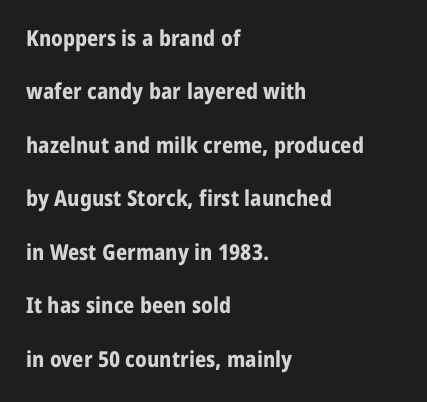
The image shows 22 px bold type, upright; set left-aligned, loose line spacing (2.43x), normal letter spacing, not underlined.
